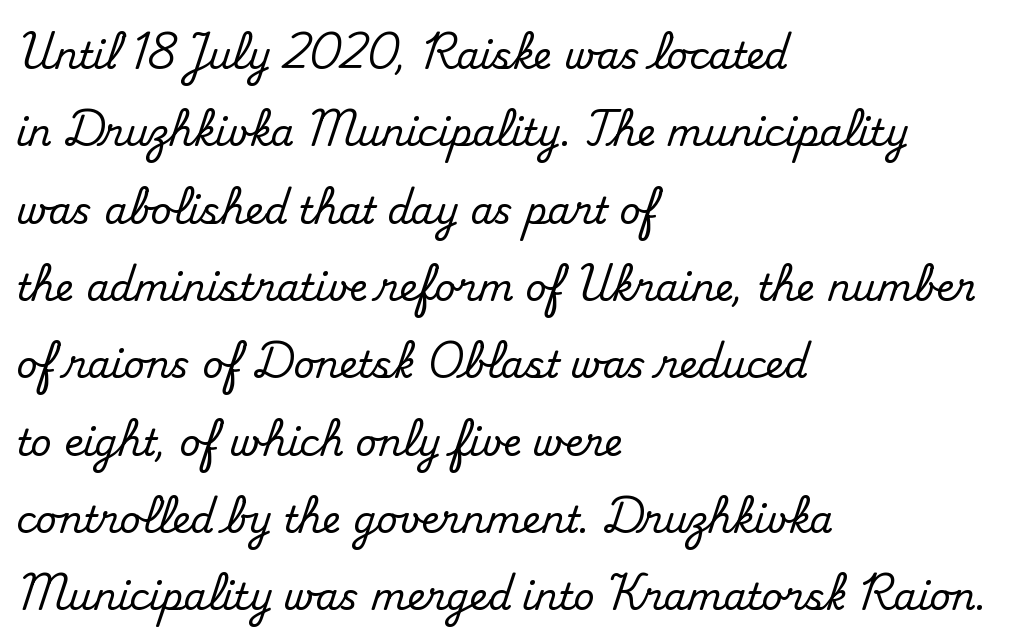
Q: Is the text italic (slanted)? A: Yes.
Q: Is the typeface a serif or a sans-serif typeface? A: Serif.
Q: Is the text underlined? A: No.
Q: How is the paragraph aligned? A: Left-aligned.
Q: Is the spacing between letters normal or unusually wide? A: Normal.
Q: Is the spacing between lines tight, normal or loose? A: Loose.
Q: Width (condensed, normal, or wide)? A: Normal.
Q: Stroke contrast? A: Medium.
Q: x-height? A: Small.
Q: Monospaced? A: No.
